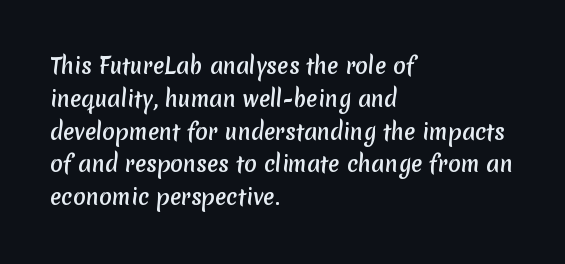
The image shows 21 px bold type; set left-aligned, normal line spacing (1.56x), normal letter spacing, not underlined.
